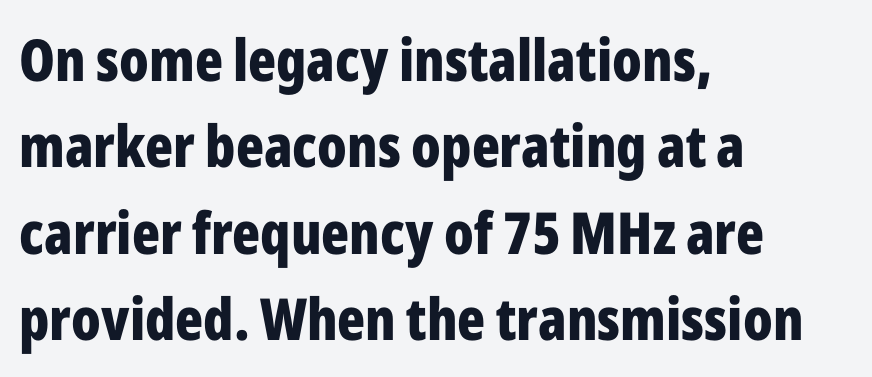
{"serif": "no", "italic": "no", "bold": "yes", "weight": "bold", "width": "condensed", "stroke_contrast": "low", "x_height": "medium", "monospaced": "no", "underline": "no", "align": "left", "line_spacing": "normal", "line_spacing_ratio": 1.49, "letter_spacing": "normal", "letter_spacing_em": 0.0, "glyph_px": 58}
